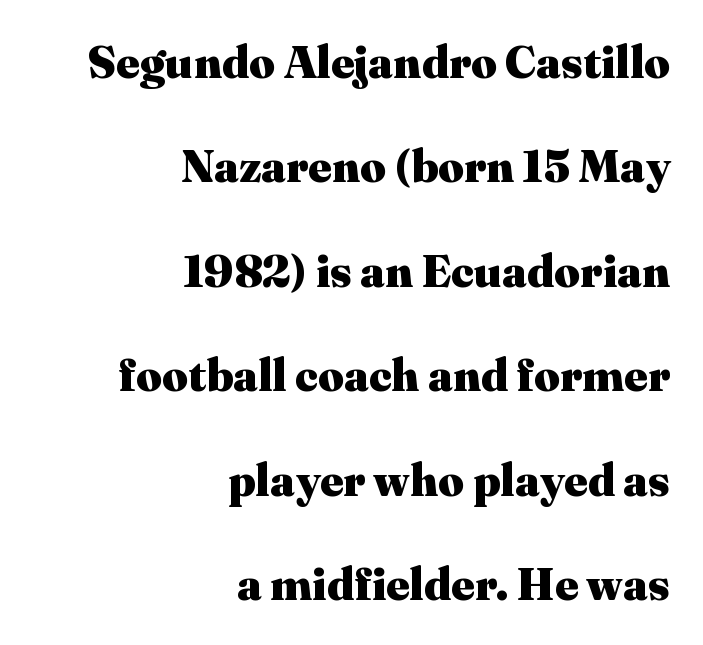
The image shows 45 px heavy serif type, upright; set right-aligned, loose line spacing (2.32x), normal letter spacing, not underlined; medium stroke contrast and a medium x-height.
